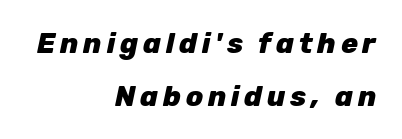
Type without underlining. Alignment: flush right. The rendering uses natural spacing where letterforms have individual widths. Plenty of ink on the page — the face is bold. The whole block is typeset with a tilt.
